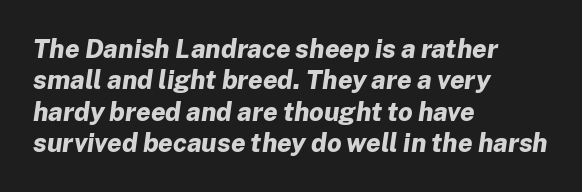
Glance below the letters and you will spot only blank space. The rendering applies a slant to the glyphs. Bold? Absolutely — the strokes are thick and heavy. Leftover space on each line is placed entirely after the last word.
